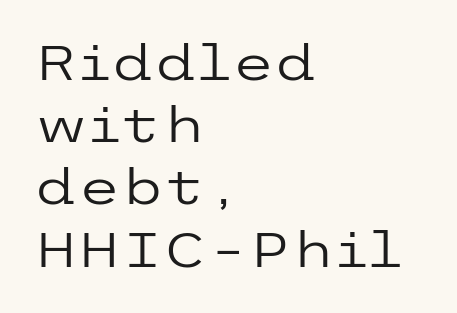
The image shows 49 px regular-weight, wide sans-serif type, upright; set left-aligned, normal line spacing (1.27x), normal letter spacing, not underlined; low stroke contrast and a medium x-height.
